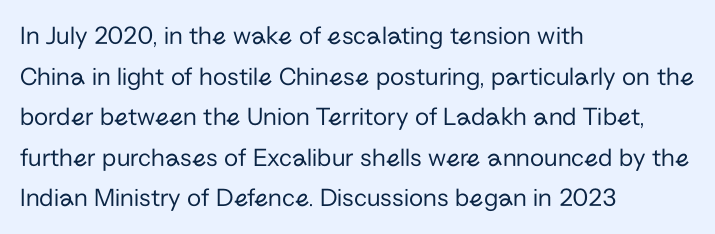
The zone under the glyphs is completely vacant. Letters have the restrained weight of plain body copy at most. Line beginnings align vertically; line endings do not. The gaps between neighbouring characters are ordinary and unremarkable.
